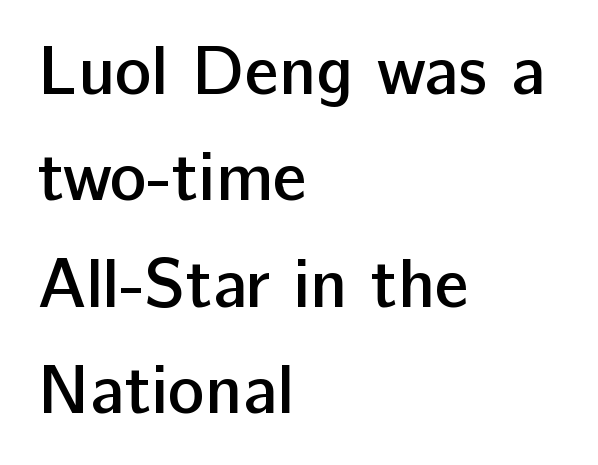
{"serif": "no", "italic": "no", "bold": "semi", "weight": "semibold", "width": "normal", "stroke_contrast": "low", "x_height": "medium", "monospaced": "no", "underline": "no", "align": "left", "line_spacing": "normal", "line_spacing_ratio": 1.54, "letter_spacing": "normal", "letter_spacing_em": 0.0, "glyph_px": 69}
